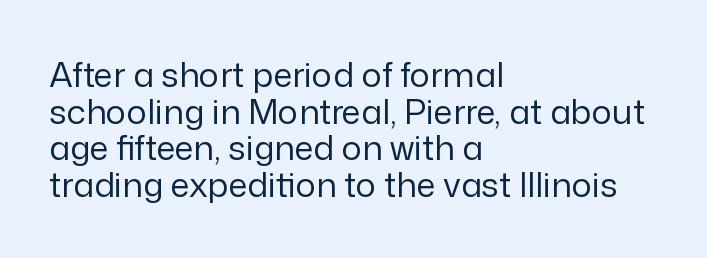
The image shows 34 px regular-weight sans-serif type, upright; set left-aligned, tight line spacing (1.08x), normal letter spacing, not underlined; low stroke contrast and a medium x-height.
